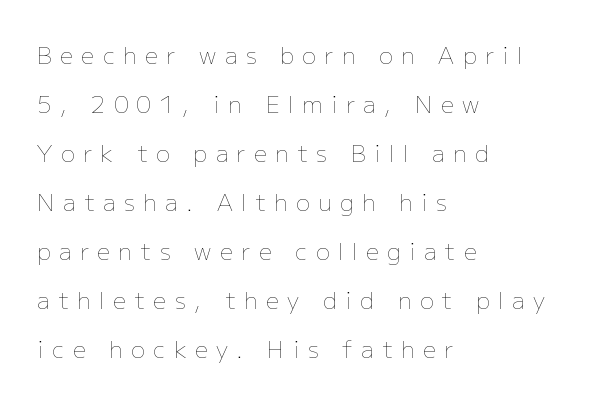
The font sits on the lighter half of the weight spectrum, regular included. Inter-character spacing is expanded well beyond the font's built-in metrics. The typesetter chose a ragged-right arrangement here. Honestly, there is no underline to notice here at all. Leading is clearly above the norm, producing a sparse column. Nope, not italic — everything's standing straight.
